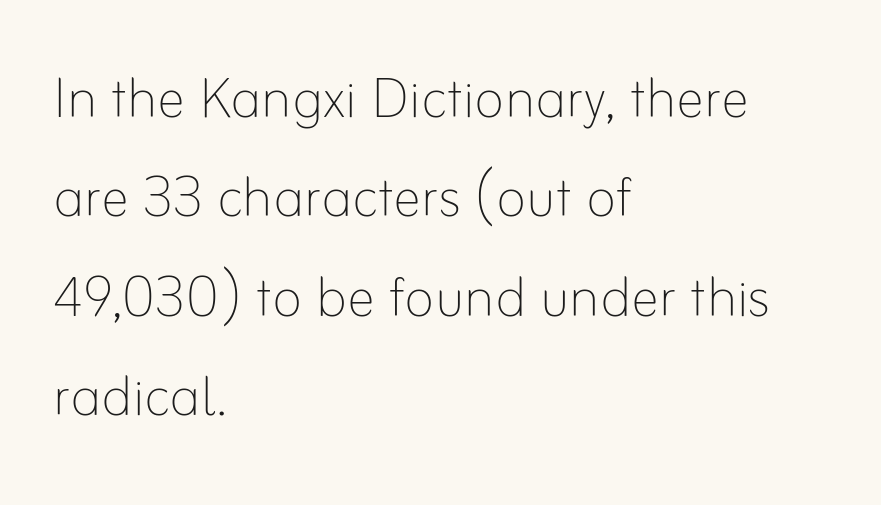
{"italic": "no", "bold": "no", "weight": "thin", "width": "normal", "stroke_contrast": "low", "x_height": "small", "monospaced": "no", "underline": "no", "align": "left", "line_spacing": "normal", "line_spacing_ratio": 1.4, "letter_spacing": "normal", "letter_spacing_em": 0.0, "glyph_px": 71}
